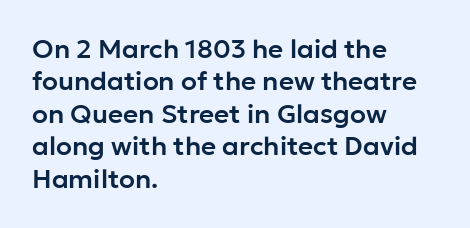
{"italic": "no", "underline": "no", "align": "left", "line_spacing": "normal", "line_spacing_ratio": 1.25, "letter_spacing": "normal", "letter_spacing_em": 0.0, "glyph_px": 26}
